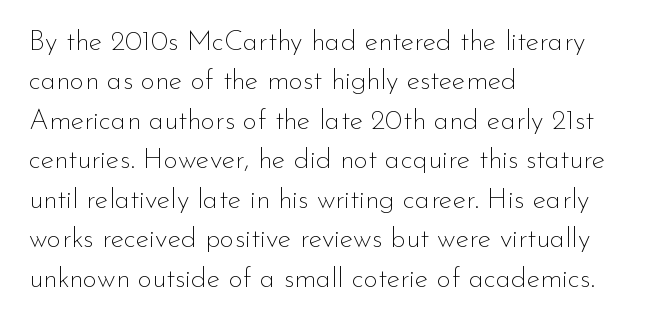
The image shows 28 px thin sans-serif type, upright; set left-aligned, normal line spacing (1.41x), normal letter spacing, not underlined; low stroke contrast and a small x-height.
